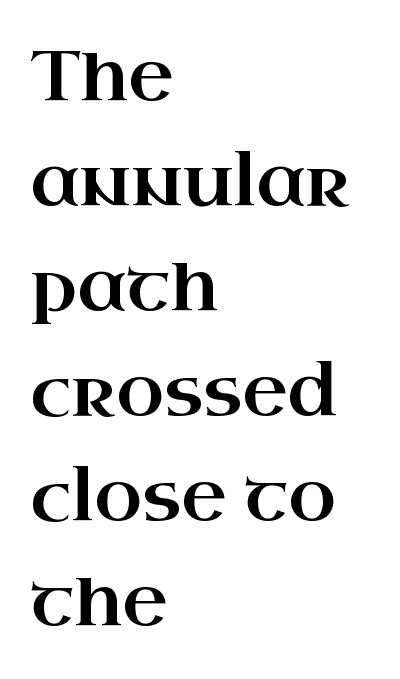
The image shows 70 px wide serif type, upright; set left-aligned, normal line spacing (1.5x), normal letter spacing, not underlined; high stroke contrast and a small x-height.
